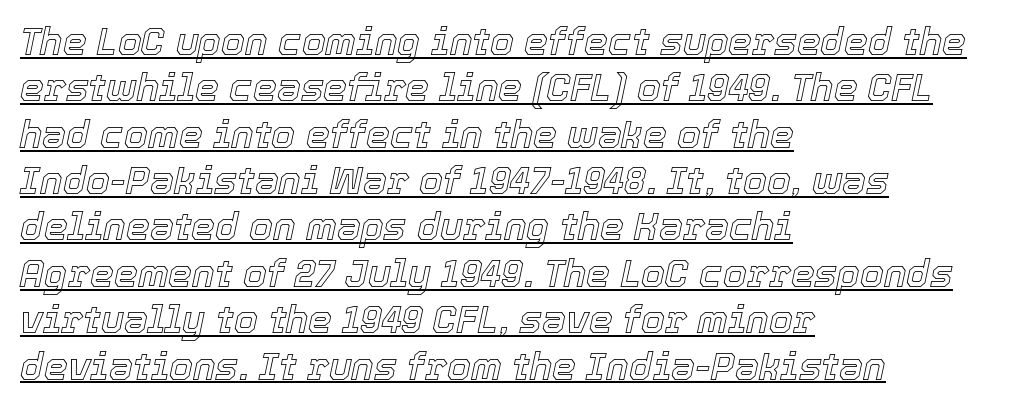
Q: Is the text italic (slanted)? A: Yes, it leans right by about 12 degrees.
Q: Is the text underlined? A: Yes.
Q: How is the paragraph aligned? A: Left-aligned.
Q: Is the spacing between letters normal or unusually wide? A: Normal.
Q: Width (condensed, normal, or wide)? A: Normal.
Q: x-height? A: Medium.
Q: Monospaced? A: No.
